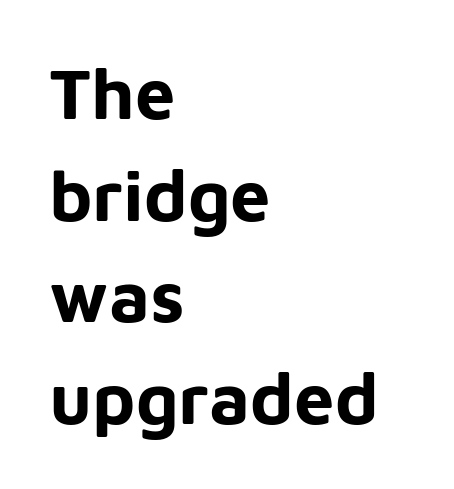
{"serif": "no", "italic": "no", "bold": "yes", "weight": "bold", "width": "normal", "stroke_contrast": "low", "x_height": "medium", "monospaced": "no", "underline": "no", "align": "left", "line_spacing": "normal", "line_spacing_ratio": 1.41, "letter_spacing": "normal", "letter_spacing_em": 0.0, "glyph_px": 72}
